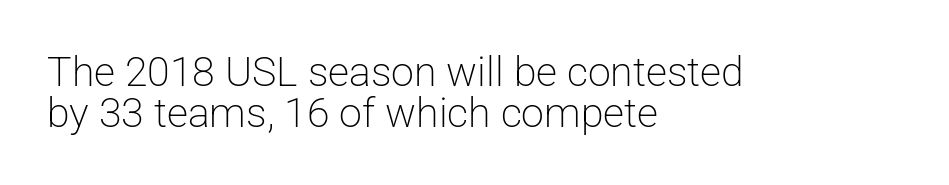
Q: Is the text bold? A: No.
Q: Is the text italic (slanted)? A: No, it is upright.
Q: Is the typeface a serif or a sans-serif typeface? A: Sans-serif.
Q: Is the text underlined? A: No.
Q: How is the paragraph aligned? A: Left-aligned.
Q: Is the spacing between letters normal or unusually wide? A: Normal.
Q: Is the spacing between lines tight, normal or loose? A: Tight.
Q: Width (condensed, normal, or wide)? A: Normal.
Q: Stroke contrast? A: Low.
Q: x-height? A: Medium.
Q: Monospaced? A: No.
